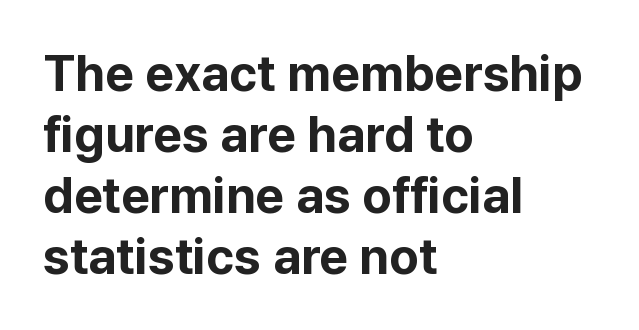
Q: Is the text bold? A: Yes.
Q: Is the text italic (slanted)? A: No, it is upright.
Q: Is the typeface a serif or a sans-serif typeface? A: Sans-serif.
Q: Is the text underlined? A: No.
Q: How is the paragraph aligned? A: Left-aligned.
Q: Is the spacing between letters normal or unusually wide? A: Normal.
Q: Width (condensed, normal, or wide)? A: Normal.
Q: Stroke contrast? A: Low.
Q: x-height? A: Medium.
Q: Monospaced? A: No.
